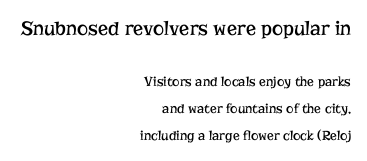
{"italic": "no", "bold": "no", "underline": "no", "align": "right", "line_spacing": "loose", "line_spacing_ratio": 1.93, "letter_spacing": "normal", "letter_spacing_em": 0.0, "larger_block": "first", "size_ratio": 1.5, "glyph_px": 21}
